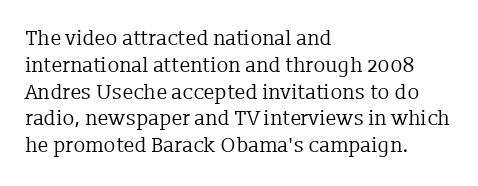
{"italic": "no", "bold": "no", "underline": "no", "align": "left", "line_spacing": "normal", "line_spacing_ratio": 1.34, "letter_spacing": "normal", "letter_spacing_em": 0.0, "glyph_px": 20}
